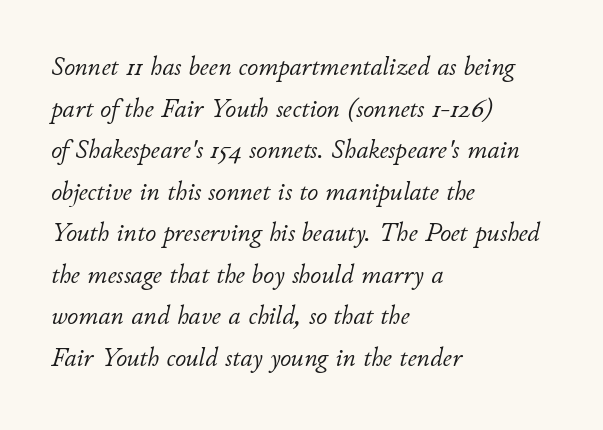
{"italic": "yes", "lean": "right", "slant_degrees": 11, "bold": "no", "underline": "no", "align": "left", "line_spacing": "normal", "line_spacing_ratio": 1.54, "letter_spacing": "normal", "letter_spacing_em": 0.0, "glyph_px": 27}
